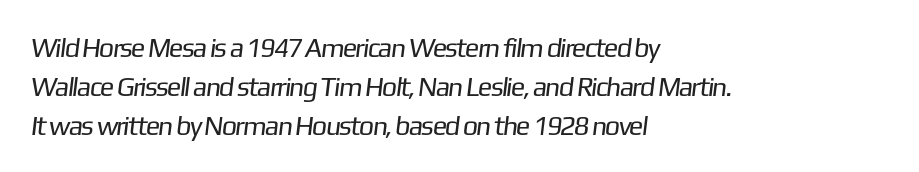
Q: Is the text bold? A: No.
Q: Is the text underlined? A: No.
Q: How is the paragraph aligned? A: Left-aligned.
Q: Is the spacing between letters normal or unusually wide? A: Normal.
Q: Is the spacing between lines tight, normal or loose? A: Normal.
